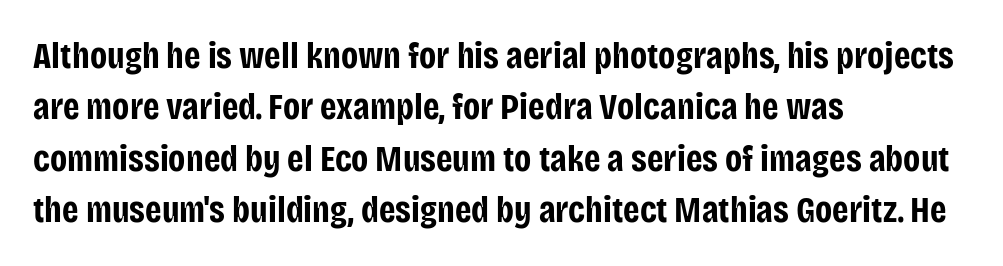
Reading down the block, your eye returns to a fixed left position each line. The specimen omits any rule beneath the text block's lines. Look at the stroke-to-counter ratio: heavy, a bold. Typographically, this falls in the sans-serif category.
